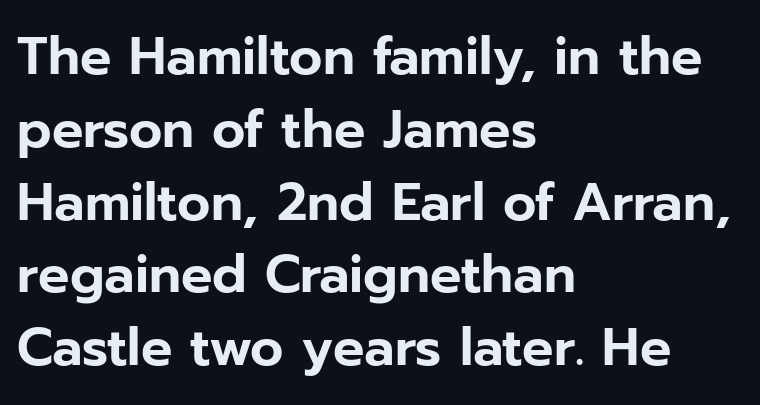
{"serif": "no", "italic": "no", "width": "normal", "stroke_contrast": "low", "x_height": "medium", "monospaced": "no", "underline": "no", "align": "left", "line_spacing": "normal", "line_spacing_ratio": 1.4, "letter_spacing": "normal", "letter_spacing_em": 0.0, "glyph_px": 52}
